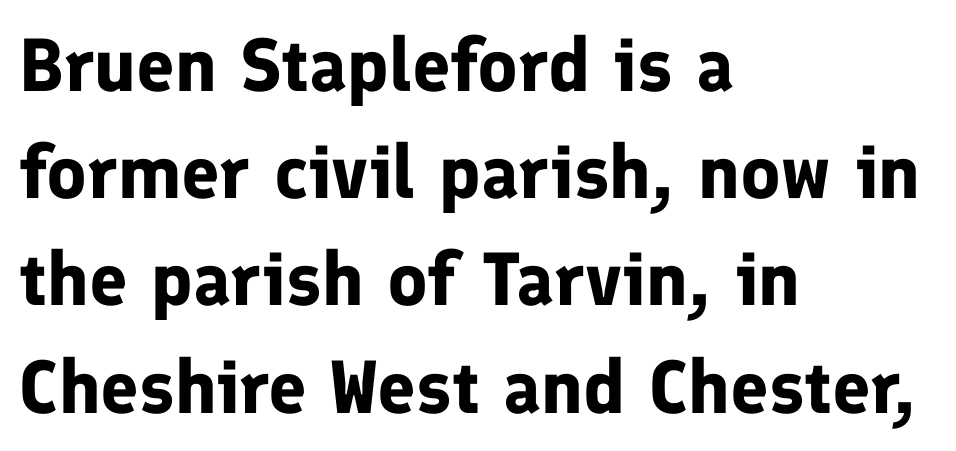
The image shows 75 px bold sans-serif type, upright; set left-aligned, normal line spacing (1.43x), normal letter spacing, not underlined; low stroke contrast and a medium x-height.
